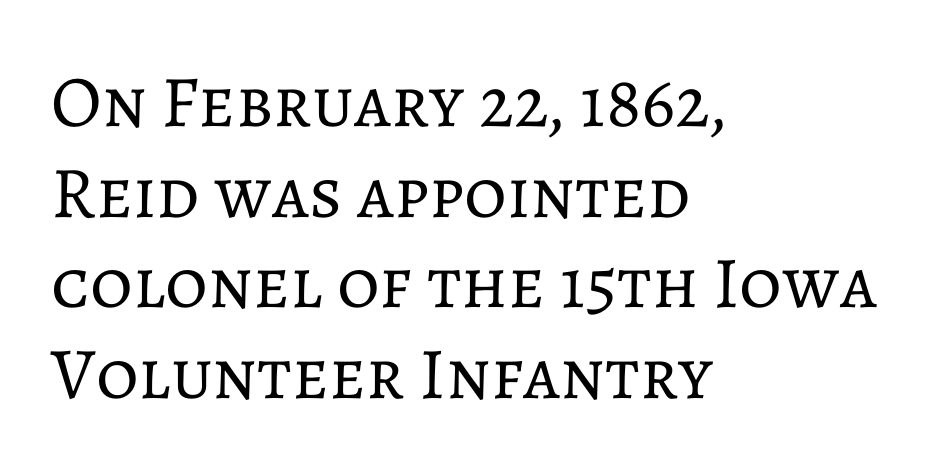
Q: Is the text bold? A: No.
Q: Is the text italic (slanted)? A: No, it is upright.
Q: Is the text underlined? A: No.
Q: How is the paragraph aligned? A: Left-aligned.
Q: Is the spacing between letters normal or unusually wide? A: Normal.
Q: Width (condensed, normal, or wide)? A: Normal.
Q: Stroke contrast? A: Low.
Q: x-height? A: Medium.
Q: Monospaced? A: No.
